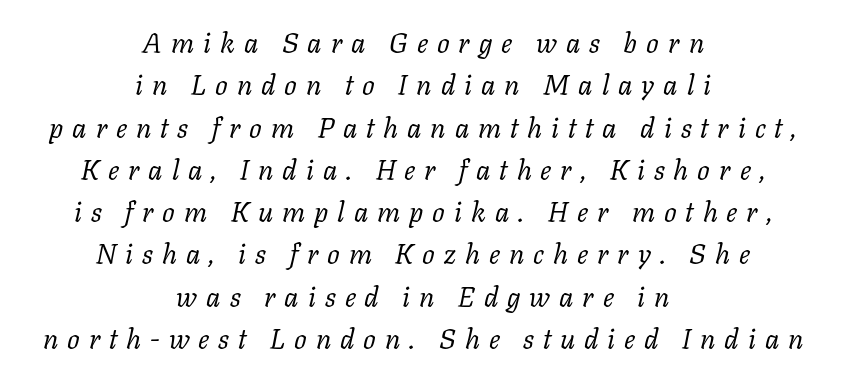
{"serif": "yes", "italic": "yes", "lean": "right", "slant_degrees": 11, "bold": "no", "weight": "regular", "width": "normal", "stroke_contrast": "low", "x_height": "medium", "monospaced": "no", "underline": "no", "align": "center", "line_spacing": "normal", "line_spacing_ratio": 1.51, "letter_spacing": "wide", "letter_spacing_em": 0.32, "glyph_px": 28}
